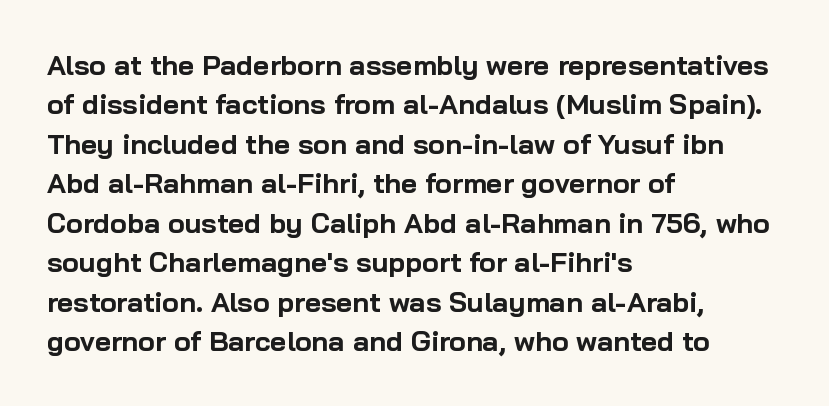
Typeset ragged right — the left edge is the straight one. Look at the stroke-to-counter ratio: heavy, a bold. A sans-serif font was chosen for this passage. Default kerning and tracking; the words read as compact shapes. Words float on clear page, feet unadorned.
